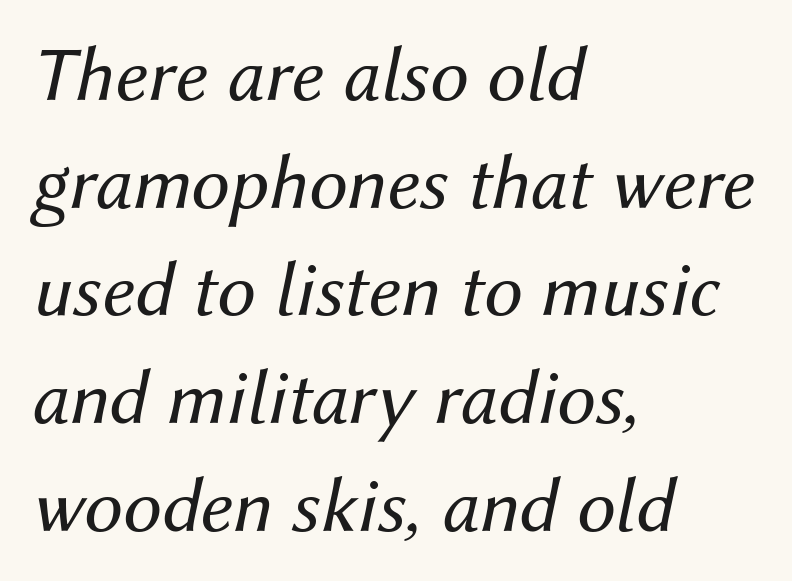
The image shows 78 px regular-weight type, italic (leaning right); set left-aligned, normal line spacing (1.38x), normal letter spacing, not underlined; medium stroke contrast and a medium x-height.
